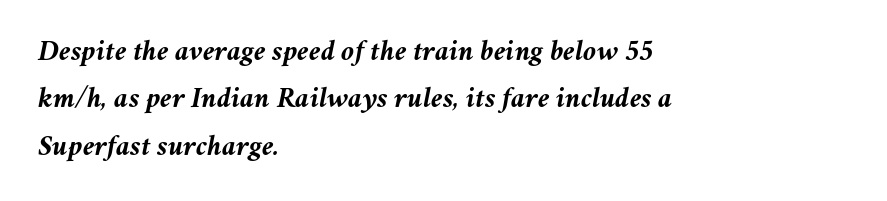
Chunky letters — that's bold for sure. Do the characters align in a grid? No, the font is proportional. Glyph-to-glyph distance matches everyday printed text. The space directly below the letters is spotless. The font's italic variant was chosen for this text.
